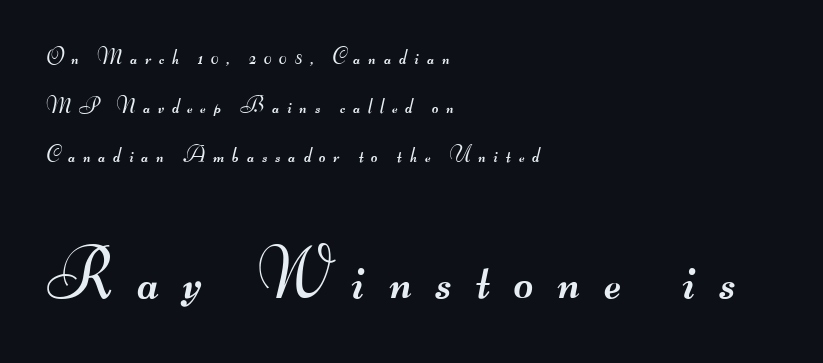
Q: Is the text bold? A: No.
Q: Is the typeface a serif or a sans-serif typeface? A: Sans-serif.
Q: Is the text underlined? A: No.
Q: How is the paragraph aligned? A: Left-aligned.
Q: Is the spacing between letters normal or unusually wide? A: Unusually wide.
Q: Is the spacing between lines tight, normal or loose? A: Loose.
Q: Which block of text is set in a larger size, the first (top) or the second (bottom)? A: The second (bottom) one.
Q: Width (condensed, normal, or wide)? A: Wide.
Q: Stroke contrast? A: Medium.
Q: Monospaced? A: No.
